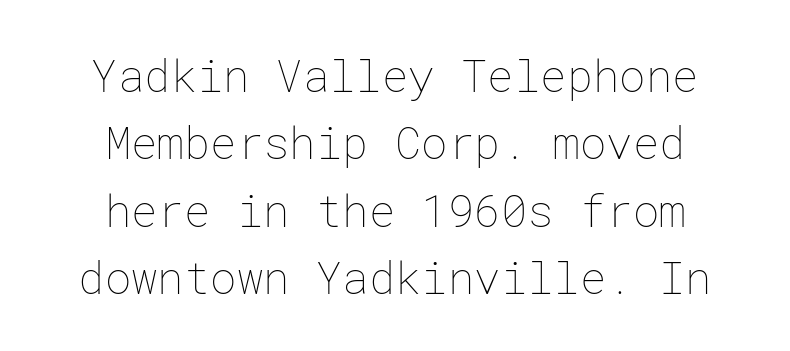
{"italic": "no", "bold": "no", "weight": "thin", "width": "normal", "stroke_contrast": "low", "x_height": "medium", "underline": "no", "align": "center", "line_spacing": "normal", "line_spacing_ratio": 1.53, "letter_spacing": "normal", "letter_spacing_em": 0.0, "glyph_px": 44}
